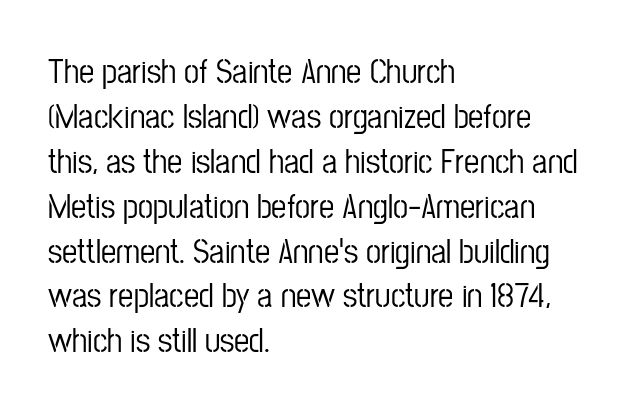
{"serif": "no", "italic": "no", "width": "condensed", "stroke_contrast": "low", "x_height": "medium", "monospaced": "no", "underline": "no", "align": "left", "line_spacing": "normal", "line_spacing_ratio": 1.32, "letter_spacing": "normal", "letter_spacing_em": 0.0, "glyph_px": 34}
